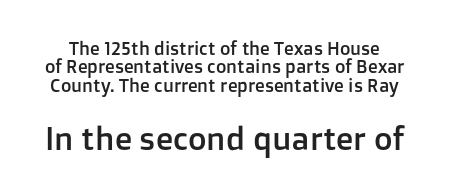
{"serif": "no", "italic": "no", "width": "normal", "stroke_contrast": "low", "x_height": "medium", "monospaced": "no", "underline": "no", "line_spacing": "tight", "line_spacing_ratio": 1.02, "letter_spacing": "normal", "letter_spacing_em": 0.0, "larger_block": "second", "size_ratio": 1.78, "glyph_px": 32}
